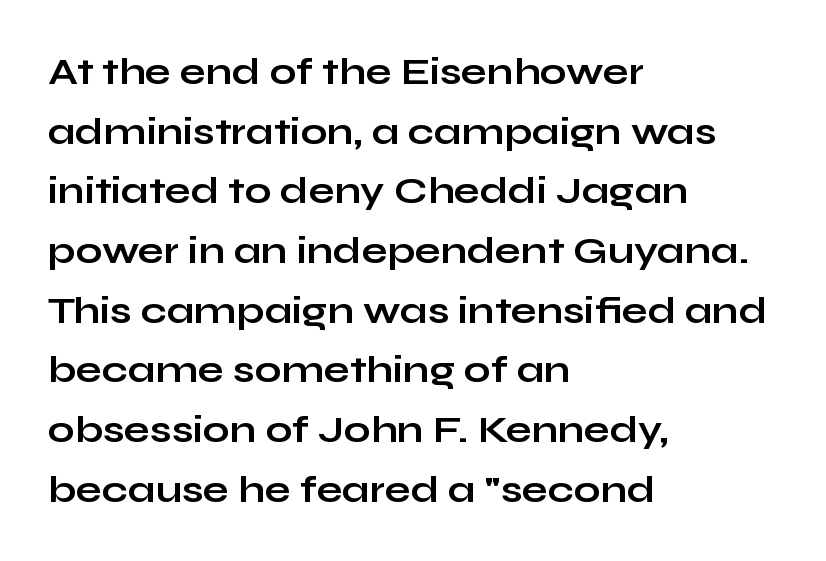
{"serif": "no", "italic": "no", "bold": "yes", "weight": "bold", "width": "wide", "stroke_contrast": "low", "x_height": "medium", "monospaced": "no", "underline": "no", "align": "left", "line_spacing": "normal", "line_spacing_ratio": 1.57, "letter_spacing": "normal", "letter_spacing_em": 0.0, "glyph_px": 38}
